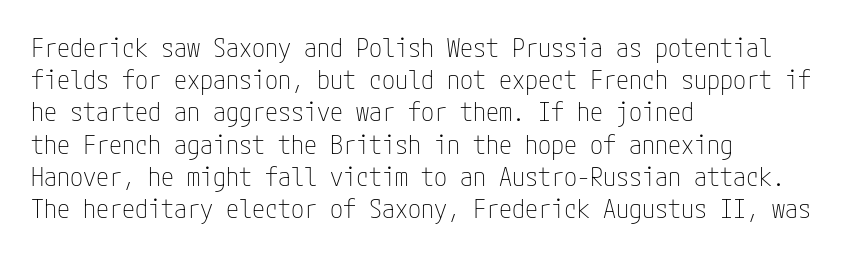
{"italic": "no", "bold": "no", "underline": "no", "align": "left", "line_spacing_ratio": 1.24, "letter_spacing": "normal", "letter_spacing_em": 0.0, "glyph_px": 26}
